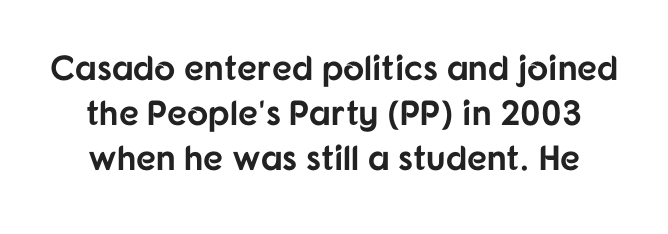
The image shows 35 px bold sans-serif type, upright; set normal line spacing (1.28x), normal letter spacing, not underlined; low stroke contrast and a medium x-height.
